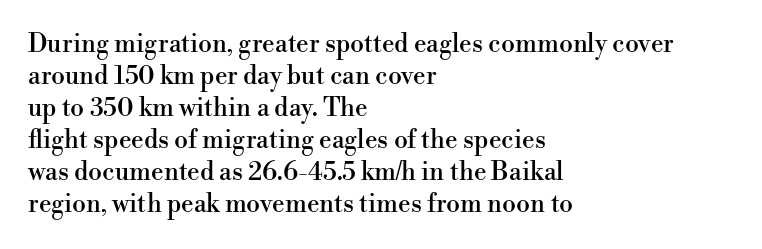
{"italic": "no", "underline": "no", "align": "left", "line_spacing": "normal", "line_spacing_ratio": 1.28, "letter_spacing": "normal", "letter_spacing_em": 0.0, "glyph_px": 25}
